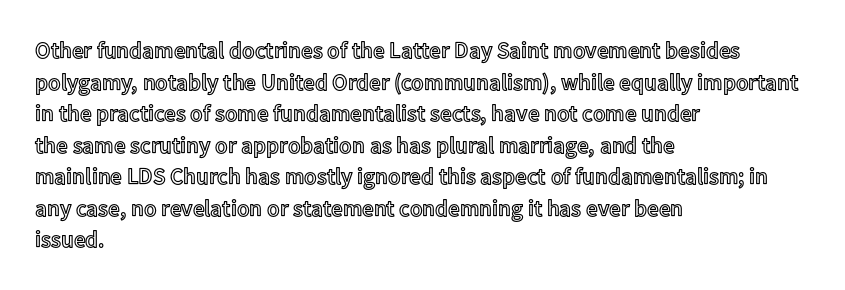
The letterforms sit shoulder to shoulder at normal distance. The paragraph has a hard left edge and a soft right edge. A clean baseline with only descenders dipping below it. No italicization has been applied; the sample stays upright.
